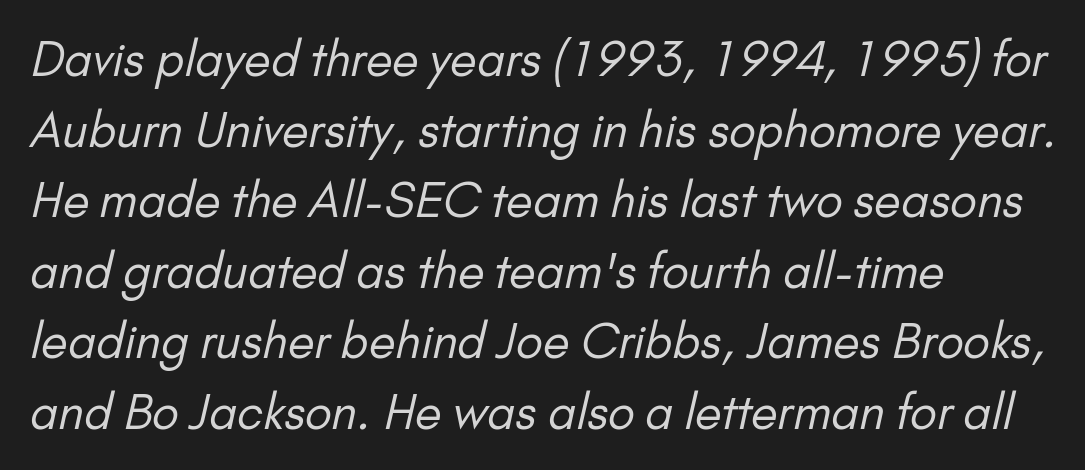
Horizontal alignment here is leftward, the default for most running prose. Letters rest on an invisible, unmarked baseline. You can tell from the bare stems that sans-serif type was used. The lines sit at an ordinary, default distance from one another. Caption: face not bold, strokes unweighted. A typesetter would call this zero additional tracking.
